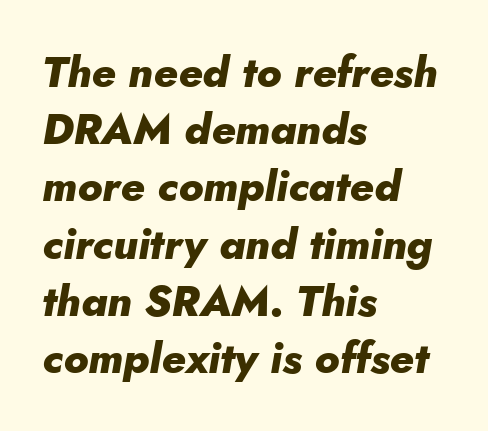
Q: Is the text bold? A: Yes.
Q: Is the text italic (slanted)? A: Yes, it leans right by about 10 degrees.
Q: Is the text underlined? A: No.
Q: How is the paragraph aligned? A: Left-aligned.
Q: Is the spacing between letters normal or unusually wide? A: Normal.
Q: Is the spacing between lines tight, normal or loose? A: Normal.
Q: Width (condensed, normal, or wide)? A: Normal.
Q: Stroke contrast? A: Low.
Q: x-height? A: Small.
Q: Monospaced? A: No.
